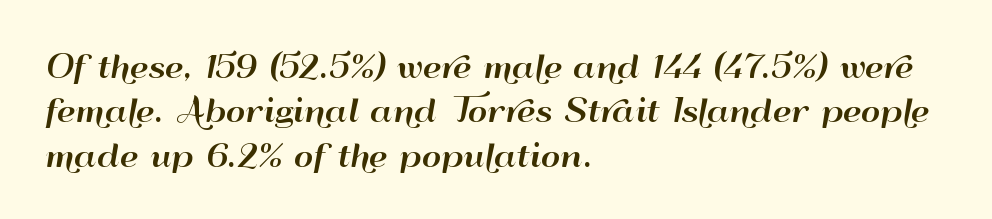
The image shows 30 px wide sans-serif type; set left-aligned, normal line spacing (1.48x), normal letter spacing, not underlined; high stroke contrast and a small x-height.
